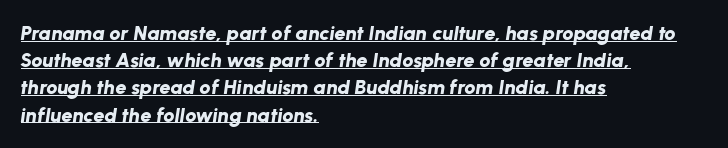
The typography opts for an oblique posture over an upright one. A normal amount of white space separates one row of letters from the next. Left-aligned paragraph, ragged on the right. Bold? Absolutely — the strokes are thick and heavy. The tracking reads as untouched default to a designer's eye.
